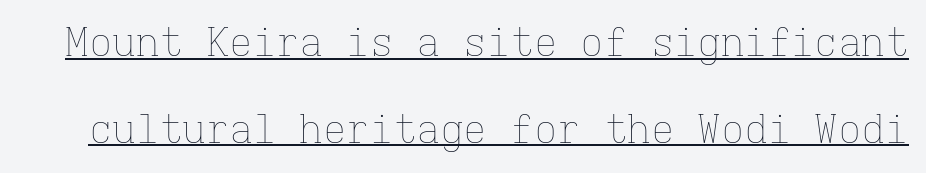
Q: Is the text bold? A: No.
Q: Is the text italic (slanted)? A: No, it is upright.
Q: Is the text underlined? A: Yes.
Q: Is the spacing between letters normal or unusually wide? A: Normal.
Q: Is the spacing between lines tight, normal or loose? A: Loose.
Q: Width (condensed, normal, or wide)? A: Normal.
Q: Stroke contrast? A: Low.
Q: x-height? A: Medium.
Q: Monospaced? A: Yes.
